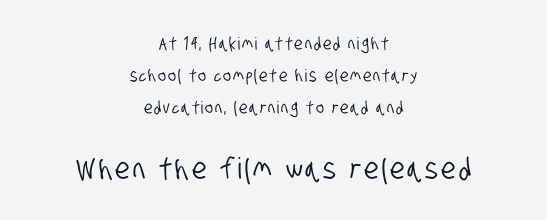
{"serif": "no", "width": "condensed", "stroke_contrast": "low", "x_height": "large", "monospaced": "no", "underline": "no", "align": "center", "line_spacing_ratio": 1.88, "larger_block": "second", "size_ratio": 1.71, "glyph_px": 29}
